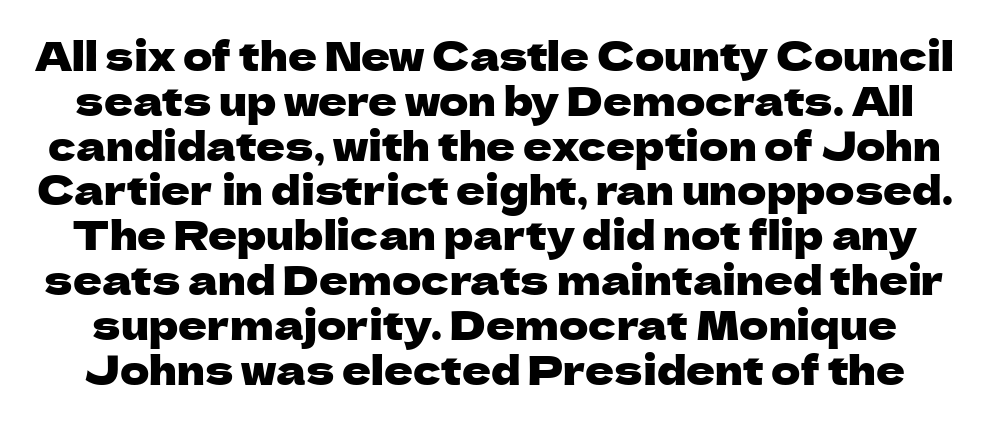
Q: Is the text italic (slanted)? A: No, it is upright.
Q: Is the typeface a serif or a sans-serif typeface? A: Sans-serif.
Q: Is the text underlined? A: No.
Q: Is the spacing between letters normal or unusually wide? A: Normal.
Q: Is the spacing between lines tight, normal or loose? A: Tight.
Q: Width (condensed, normal, or wide)? A: Normal.
Q: Stroke contrast? A: Low.
Q: x-height? A: Medium.
Q: Monospaced? A: No.
